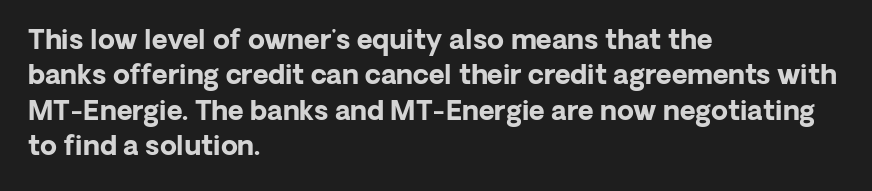
A clean baseline with only descenders dipping below it. These lines stack with their left ends in a neat column. Regular leading. Pretty heavy lettering here — definitely bold. Does extra space separate the letters? No, they use regular spacing.
